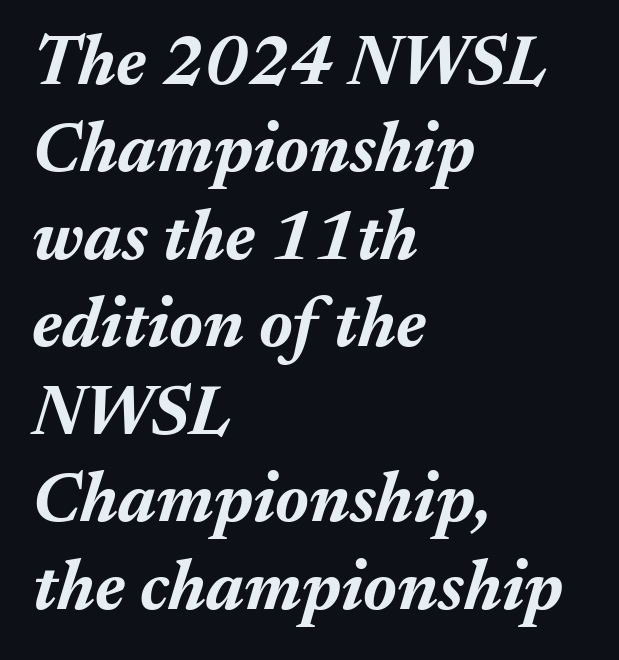
The image shows 70 px bold type, italic (leaning right); set left-aligned, normal line spacing (1.25x), normal letter spacing, not underlined; medium stroke contrast and a medium x-height.
